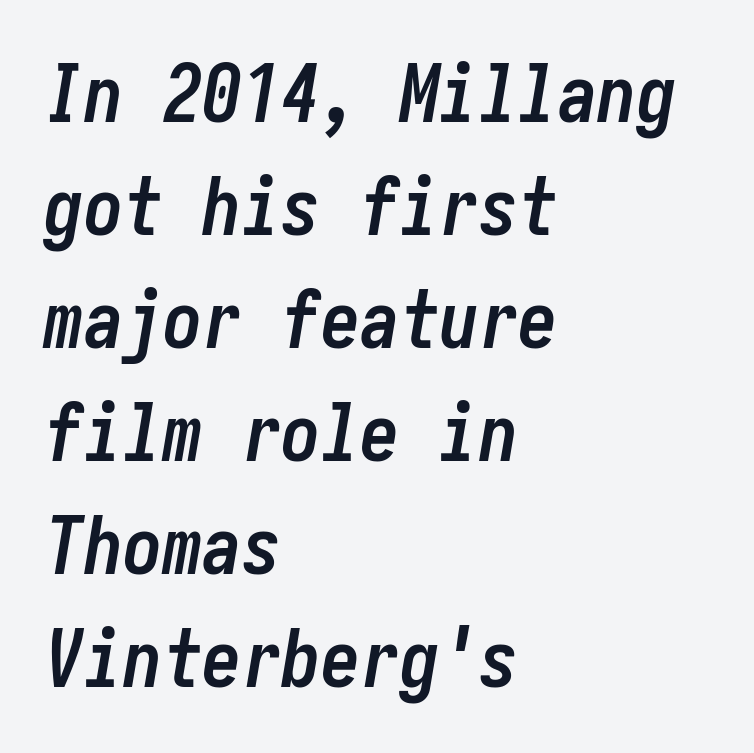
Q: Is the text bold? A: Yes.
Q: Is the text italic (slanted)? A: Yes, it leans right by about 10 degrees.
Q: Is the text underlined? A: No.
Q: How is the paragraph aligned? A: Left-aligned.
Q: Is the spacing between letters normal or unusually wide? A: Normal.
Q: Is the spacing between lines tight, normal or loose? A: Normal.
Q: Width (condensed, normal, or wide)? A: Condensed.
Q: Stroke contrast? A: Low.
Q: x-height? A: Medium.
